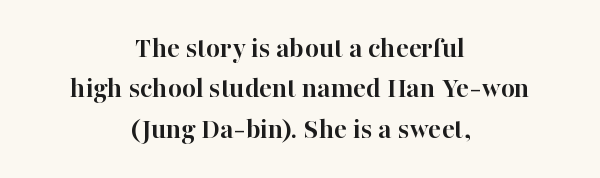
{"serif": "yes", "italic": "no", "bold": "yes", "weight": "semibold", "width": "normal", "stroke_contrast": "high", "x_height": "medium", "monospaced": "no", "underline": "no", "align": "center", "line_spacing": "normal", "line_spacing_ratio": 1.35, "letter_spacing": "normal", "letter_spacing_em": 0.0, "glyph_px": 30}
